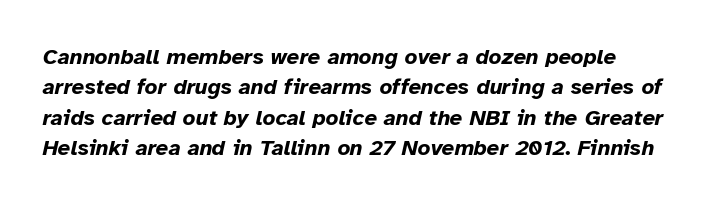
Compared with typical paragraphs, the rows here are spaced about the same. The gap between lines stays unmarked. These lines keep a tight, regular rhythm from letter to letter. Rendered with sloped, italic letterforms. This is heavy type, rendered in bold.
